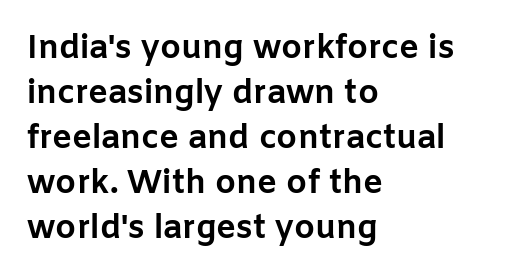
Line beginnings align vertically; line endings do not. Vertical spacing — default. Default kerning and tracking; the words read as compact shapes. Type without underlining. Unlike a traditional serif, this face leaves its strokes unadorned. Strong, thick strokes mark this as bold type.
